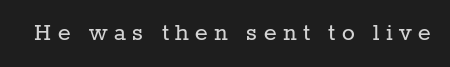
The image shows 27 px text type, upright; set unusually wide letter spacing (+0.24 em), not underlined.
